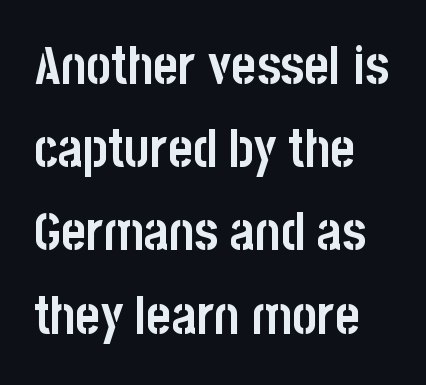
{"serif": "no", "italic": "no", "bold": "yes", "weight": "semibold", "width": "condensed", "stroke_contrast": "low", "x_height": "large", "monospaced": "no", "underline": "no", "align": "left", "line_spacing": "normal", "line_spacing_ratio": 1.57, "letter_spacing": "normal", "letter_spacing_em": 0.0, "glyph_px": 53}
